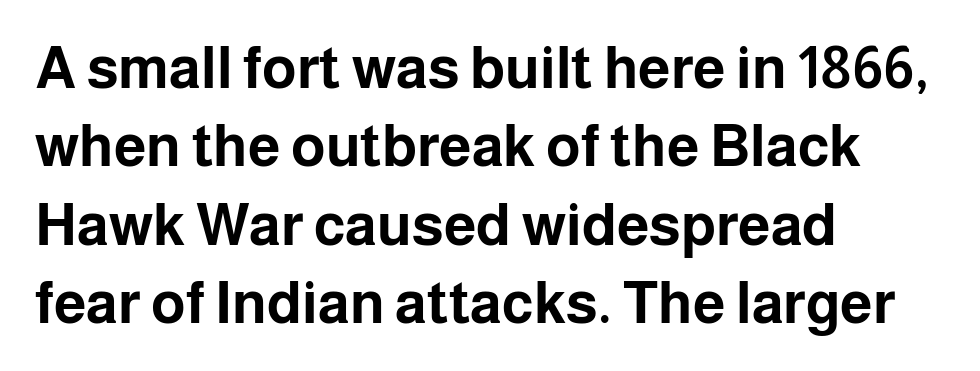
The image shows 58 px bold sans-serif type, upright; set left-aligned, normal line spacing (1.35x), normal letter spacing, not underlined; low stroke contrast and a medium x-height.
